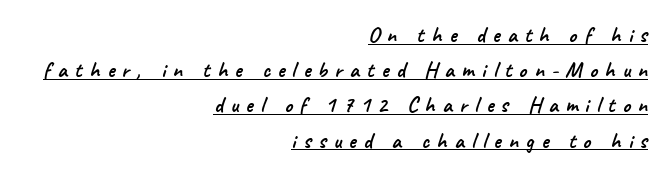
The image shows 22 px text type; set right-aligned, normal line spacing (1.6x), unusually wide letter spacing (+0.33 em), underlined.
